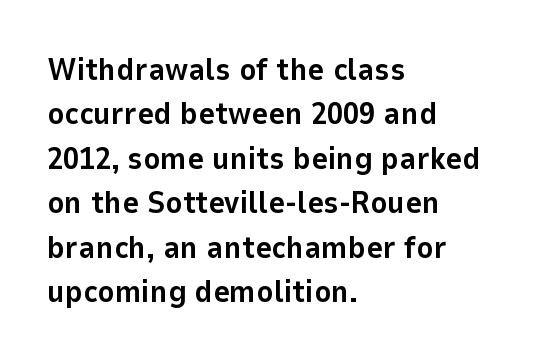
Leading matches the norm, producing a regular column. Nothing sits at the stroke ends, so this counts as sans-serif. Note the varied advance widths — an 'i' is clearly narrower than an 'm'. Just letters on the line, the space beneath them empty. Posture: vertical. The glyphs have the mass of a bold cut.
